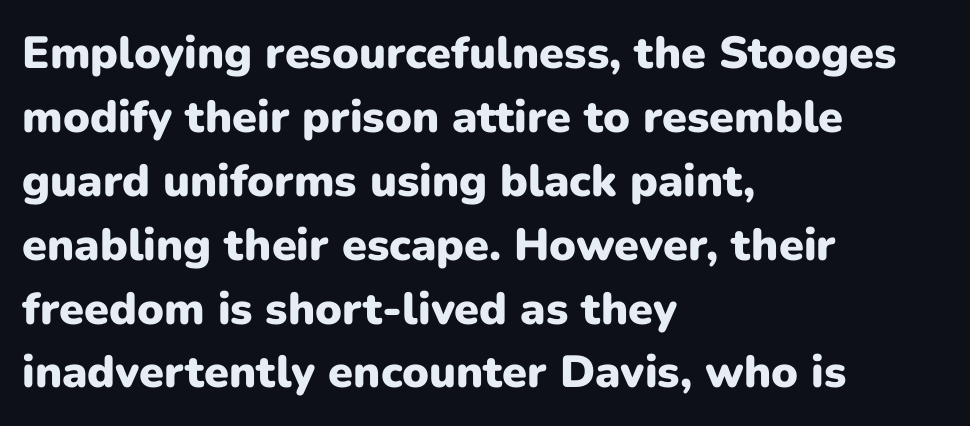
Q: Is the text bold? A: Yes.
Q: Is the text italic (slanted)? A: No, it is upright.
Q: Is the typeface a serif or a sans-serif typeface? A: Sans-serif.
Q: Is the text underlined? A: No.
Q: How is the paragraph aligned? A: Left-aligned.
Q: Is the spacing between letters normal or unusually wide? A: Normal.
Q: Is the spacing between lines tight, normal or loose? A: Normal.
Q: Width (condensed, normal, or wide)? A: Normal.
Q: Stroke contrast? A: Low.
Q: x-height? A: Medium.
Q: Monospaced? A: No.
